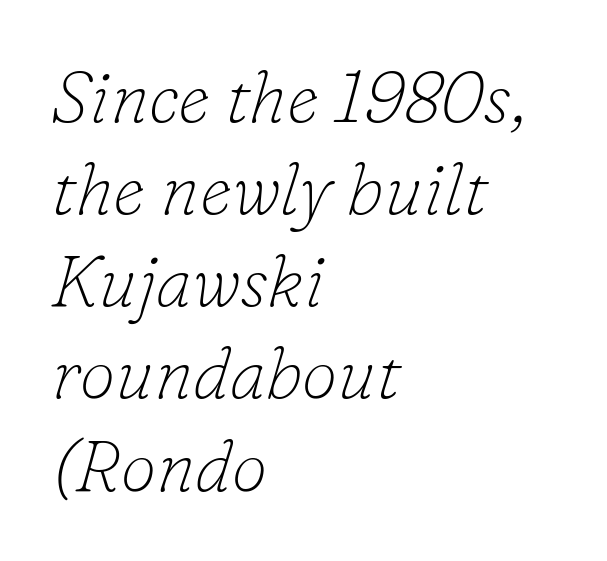
{"serif": "yes", "italic": "yes", "lean": "right", "slant_degrees": 16, "bold": "no", "weight": "thin", "width": "normal", "stroke_contrast": "low", "x_height": "small", "monospaced": "no", "underline": "no", "align": "left", "line_spacing": "normal", "line_spacing_ratio": 1.28, "letter_spacing": "normal", "letter_spacing_em": 0.0, "glyph_px": 72}
